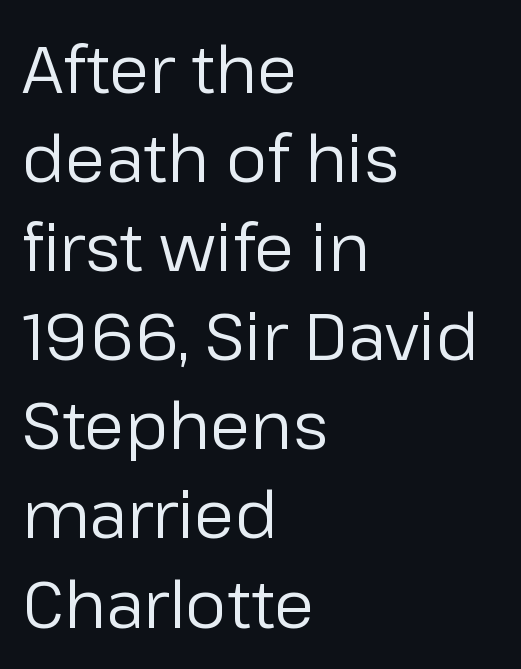
Line beginnings align vertically; line endings do not. No letter is thick-stroked: the sample isn't bold. Vertically, the passage feels balanced, rows spaced as you'd expect. Plain, unruled lines of type. The rendering keeps characters at their native spacing. These lines were composed using upright roman letters.
